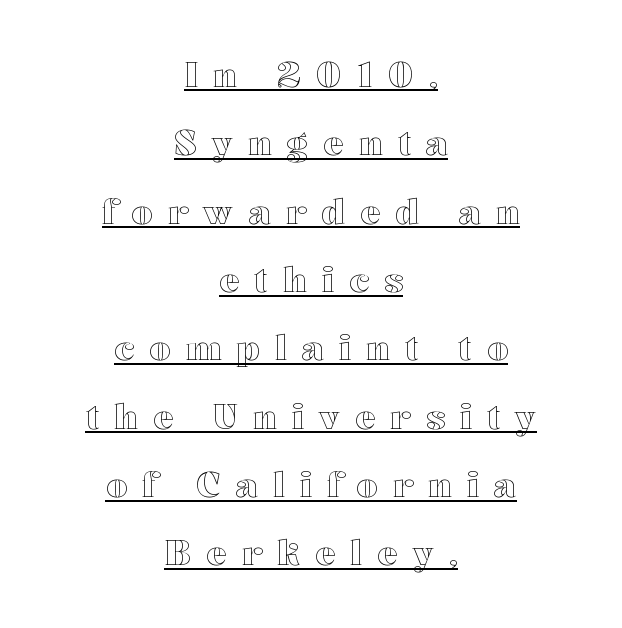
Q: Is the text italic (slanted)? A: No, it is upright.
Q: Is the text underlined? A: Yes.
Q: How is the paragraph aligned? A: Centered.
Q: Is the spacing between letters normal or unusually wide? A: Unusually wide.
Q: Is the spacing between lines tight, normal or loose? A: Loose.
Q: Width (condensed, normal, or wide)? A: Wide.
Q: x-height? A: Medium.
Q: Monospaced? A: No.
